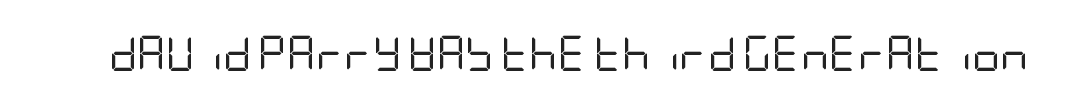
The typography opts for an upright posture over an oblique one. Check the space under the baseline: it is left empty. What kind of face is this? One without serifs — a sans. The passage shown is not bold in any degree. The letters sit at their default tracking, neither squeezed nor spread.
